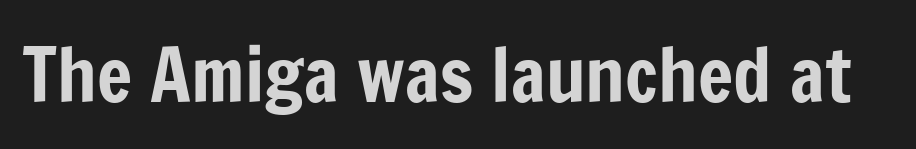
The image shows 74 px condensed sans-serif type, upright; set normal letter spacing, not underlined; low stroke contrast and a medium x-height.
